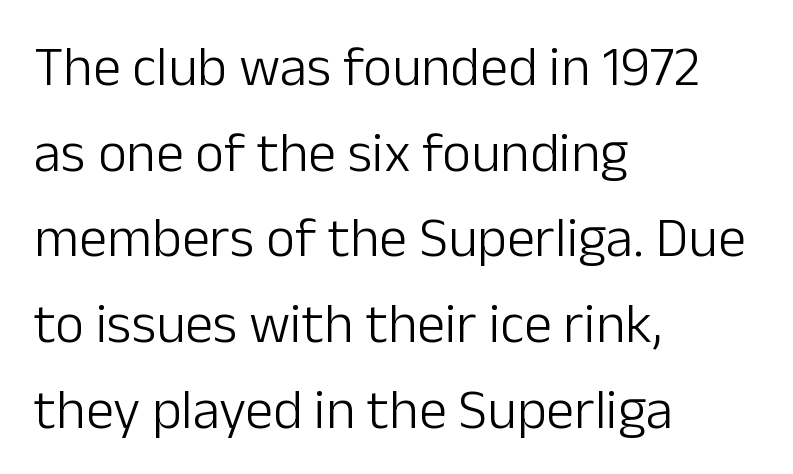
{"serif": "no", "italic": "no", "bold": "no", "weight": "light", "width": "normal", "stroke_contrast": "low", "x_height": "medium", "monospaced": "no", "underline": "no", "align": "left", "line_spacing": "normal", "line_spacing_ratio": 1.53, "letter_spacing": "normal", "letter_spacing_em": 0.0, "glyph_px": 56}
